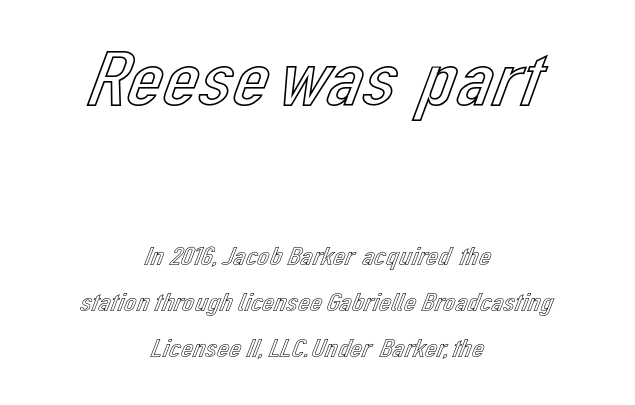
Q: Is the text italic (slanted)? A: Yes.
Q: Is the text underlined? A: No.
Q: How is the paragraph aligned? A: Centered.
Q: Is the spacing between letters normal or unusually wide? A: Normal.
Q: Which block of text is set in a larger size, the first (top) or the second (bottom)? A: The first (top) one.
Q: Width (condensed, normal, or wide)? A: Normal.
Q: x-height? A: Medium.
Q: Monospaced? A: No.
